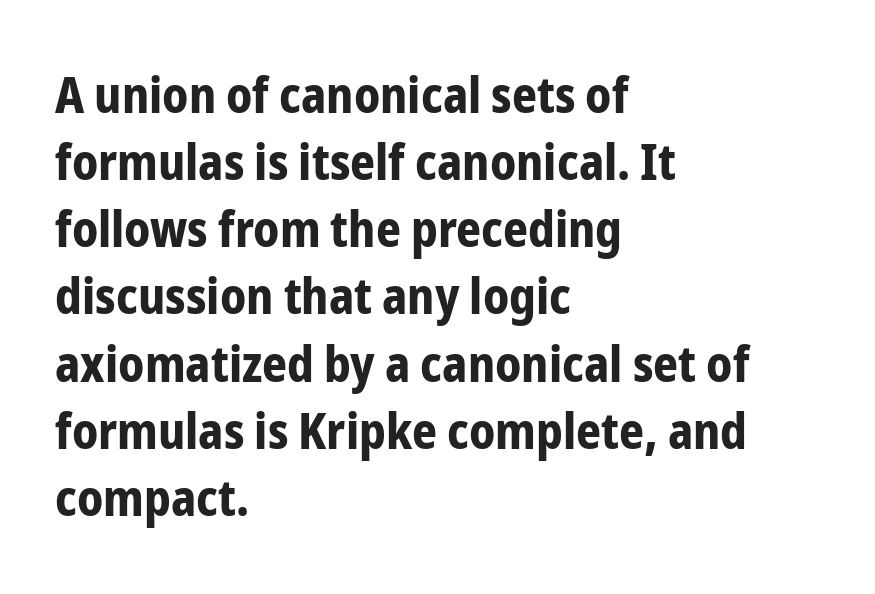
Tracking here is standard; glyphs follow each other at the usual distance. Do the characters align in a grid? No, the font is proportional. Grotesque or geometric, the face here clearly has no serifs. Notice how thick the strokes are: this is what a full bold looks like.
